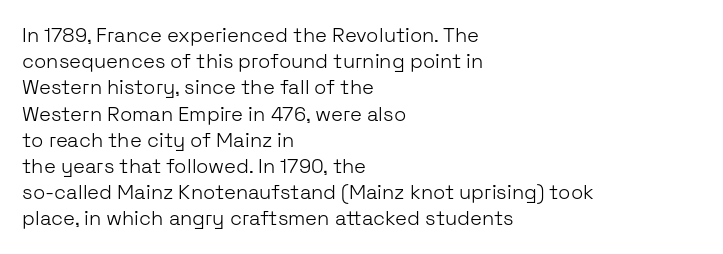
No chunkiness to these letters — they're not bold. Alignment: flush left. Do the letters lean? They stand straight. Horizontal bands of white between lines are of average thickness. Has an underline been added? It has not. Is the letter spacing exaggerated? No — it looks like the ordinary default.
